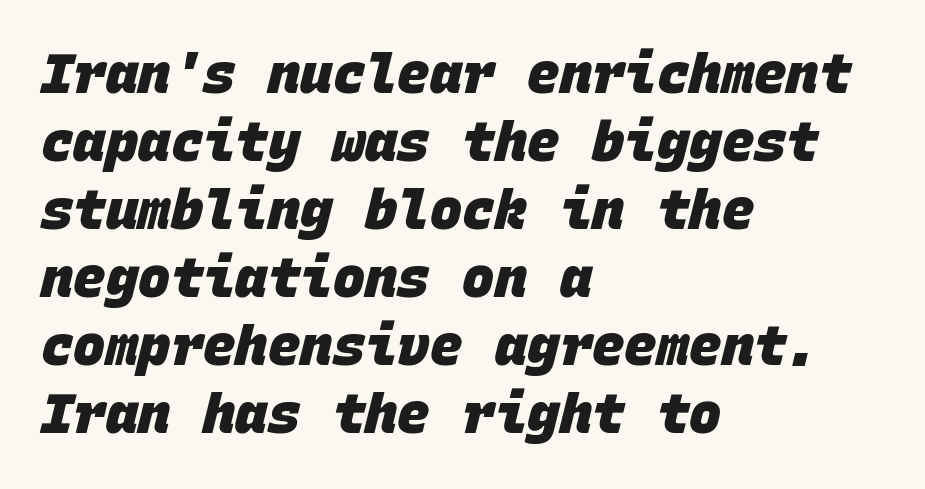
{"serif": "no", "bold": "yes", "weight": "heavy", "width": "normal", "stroke_contrast": "low", "x_height": "large", "monospaced": "yes", "underline": "no", "align": "left", "line_spacing": "normal", "line_spacing_ratio": 1.26, "letter_spacing": "normal", "letter_spacing_em": 0.0, "glyph_px": 54}
